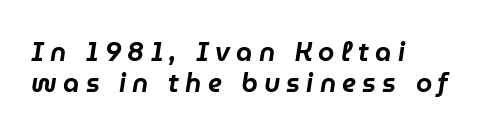
The font's italic variant was chosen for this text. Leftover space on each line is placed entirely after the last word. Underlining? Definitely not there. This rendering widens character spacing well past its baseline value.
